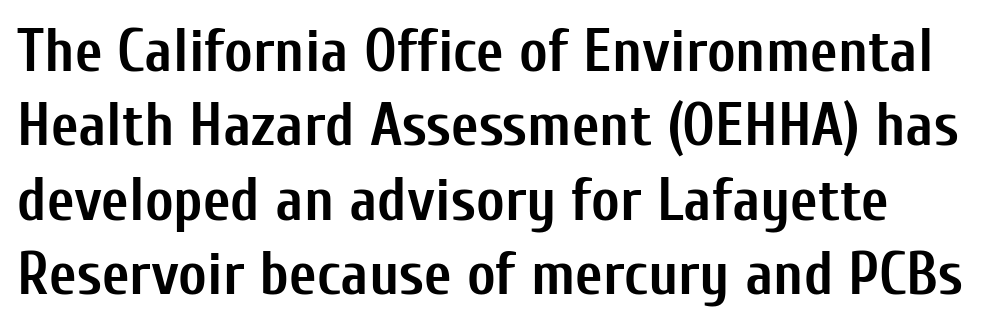
{"serif": "no", "italic": "no", "bold": "yes", "weight": "semibold", "width": "condensed", "stroke_contrast": "low", "x_height": "medium", "monospaced": "no", "underline": "no", "line_spacing_ratio": 1.24, "letter_spacing": "normal", "letter_spacing_em": 0.0, "glyph_px": 60}
